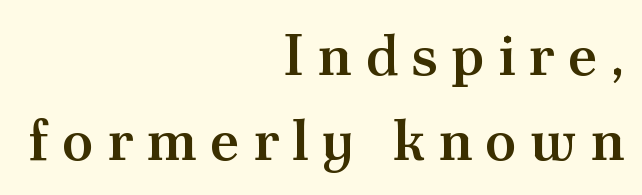
Substantial extra tracking has been applied to these lines. Style check: upright. Unlike a clean sans, this face finishes its strokes with serifs. These lines stack with their right ends in a neat column. Nobody drew a line under any word here. Firm but not heavy-handed strokes: this text is semibold.
